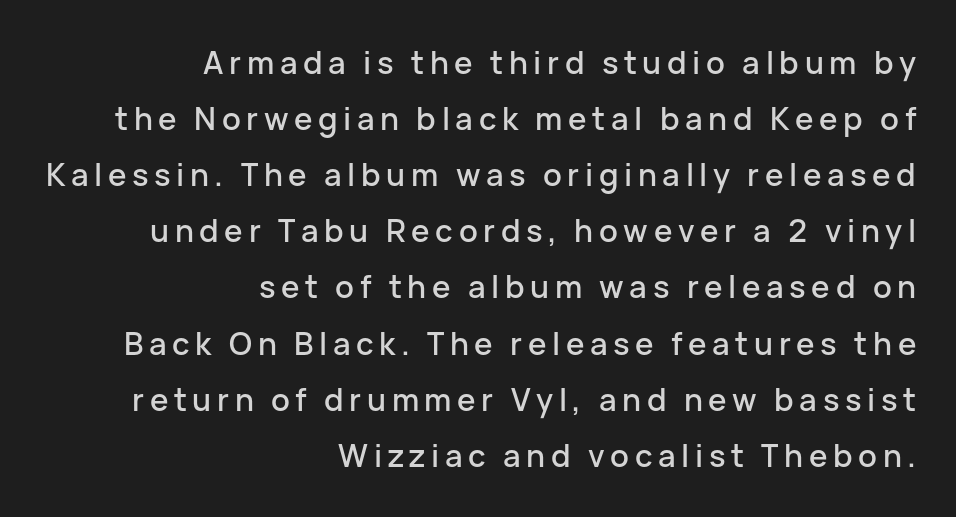
The image shows 31 px sans-serif type, upright; set right-aligned, line spacing 1.81x, not underlined; low stroke contrast and a medium x-height.
